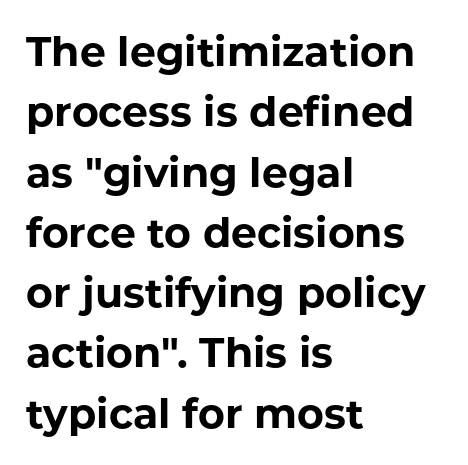
This sample uses plain, unmodified letter spacing. Heft: maximum for text — a bold. One-word summary of the alignment: left. You can tell from the bare stems that sans-serif type was used. This is the regular roman posture of the typeface.
